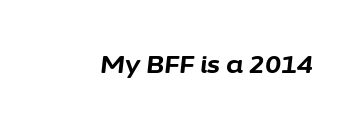
Default kerning and tracking; the words read as compact shapes. Notice how the stems are inclined rather than vertical — that's the hallmark of italics. Plain, unruled lines of type. Heavy, bold letterforms.
